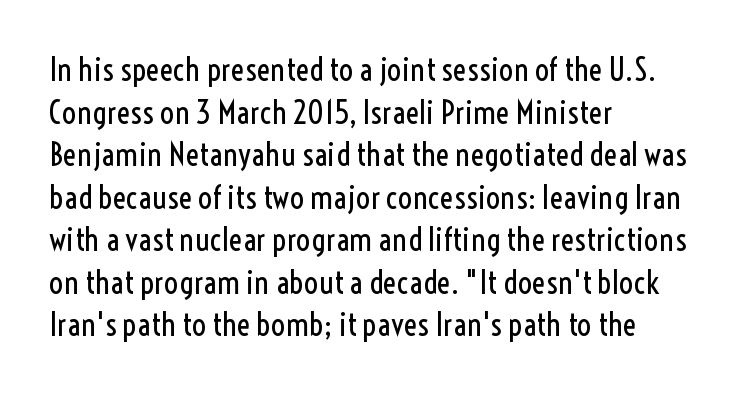
{"serif": "no", "italic": "no", "bold": "no", "weight": "regular", "width": "condensed", "x_height": "medium", "monospaced": "no", "underline": "no", "align": "left", "line_spacing": "normal", "line_spacing_ratio": 1.33, "letter_spacing": "normal", "letter_spacing_em": 0.0, "glyph_px": 32}
